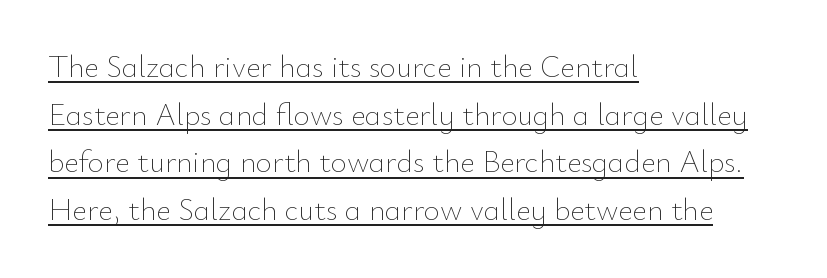
The space between consecutive lines is moderate. Underlining? Definitely there. Teacher's note: observe the even left margin — that is flush-left alignment. Look at the tracking — it's just the regular setting, nothing added. Is this a fixed-width face? No — the glyphs have proportional, varying widths.
